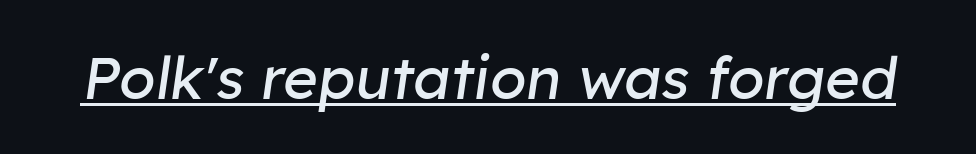
Q: Is the text bold? A: No.
Q: Is the text italic (slanted)? A: Yes, it leans right by about 8 degrees.
Q: Is the text underlined? A: Yes.
Q: Is the spacing between letters normal or unusually wide? A: Normal.
Q: Width (condensed, normal, or wide)? A: Normal.
Q: Stroke contrast? A: Low.
Q: x-height? A: Medium.
Q: Monospaced? A: No.
